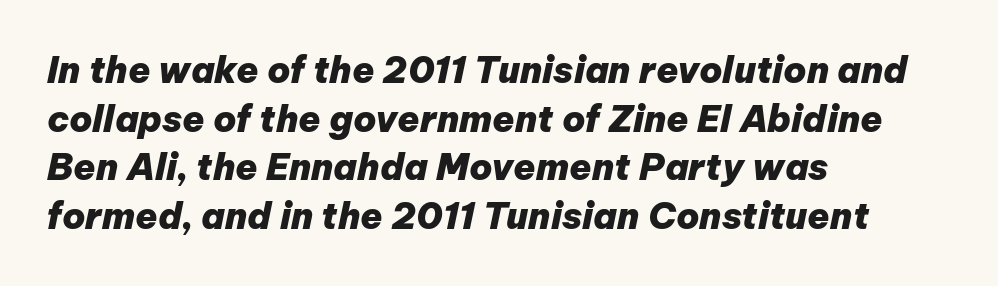
{"italic": "yes", "lean": "right", "slant_degrees": 12, "bold": "yes", "weight": "heavy", "width": "normal", "stroke_contrast": "low", "x_height": "medium", "monospaced": "no", "underline": "no", "align": "left", "line_spacing": "normal", "line_spacing_ratio": 1.35, "letter_spacing": "normal", "letter_spacing_em": 0.0, "glyph_px": 36}
